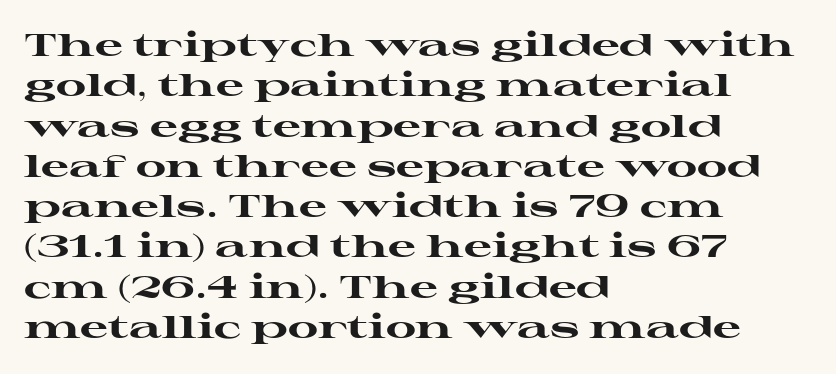
Characters follow at the spacing the type designer built in. The letters advance in unequal steps, a hallmark of proportional type. Strokes here are thick enough to call this a true bold. The space beneath each line is pristine and unruled. The specimen reads as upright at a glance. The passage shown stacks its lines at a standard gap.
